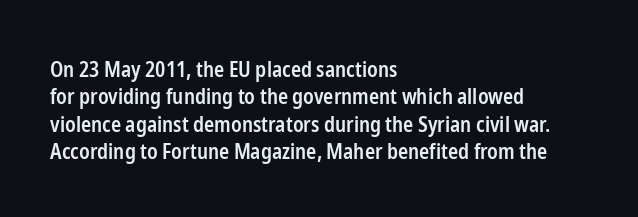
{"italic": "no", "bold": "semi", "underline": "no", "align": "left", "line_spacing": "normal", "line_spacing_ratio": 1.3, "letter_spacing": "normal", "letter_spacing_em": 0.0, "glyph_px": 21}
